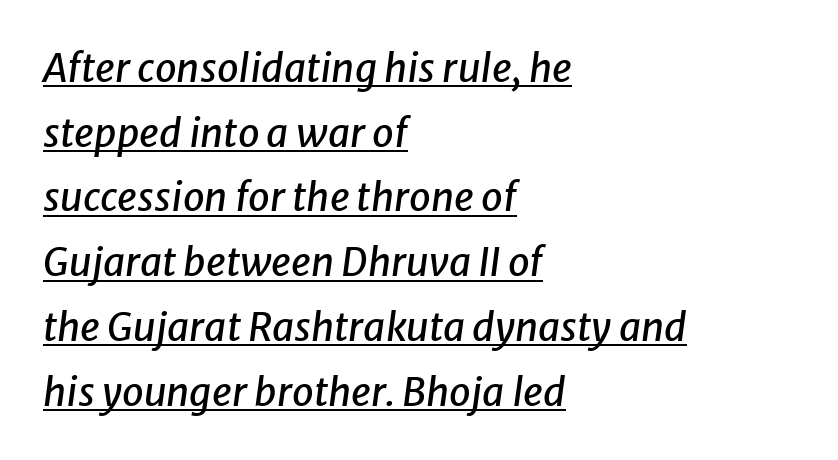
Q: Is the text italic (slanted)? A: Yes, it leans right by about 8 degrees.
Q: Is the text underlined? A: Yes.
Q: How is the paragraph aligned? A: Left-aligned.
Q: Is the spacing between letters normal or unusually wide? A: Normal.
Q: Is the spacing between lines tight, normal or loose? A: Normal.
Q: Width (condensed, normal, or wide)? A: Normal.
Q: Stroke contrast? A: Low.
Q: x-height? A: Medium.
Q: Monospaced? A: No.
